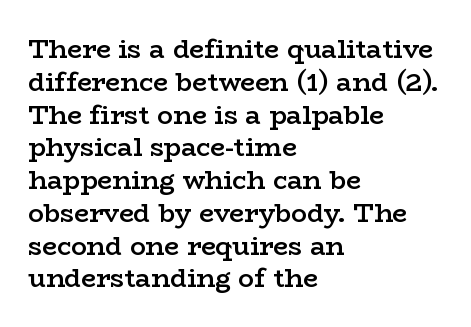
Q: Is the text bold? A: Semi-bold.
Q: Is the text italic (slanted)? A: No, it is upright.
Q: Is the text underlined? A: No.
Q: How is the paragraph aligned? A: Left-aligned.
Q: Is the spacing between letters normal or unusually wide? A: Normal.
Q: Is the spacing between lines tight, normal or loose? A: Normal.
